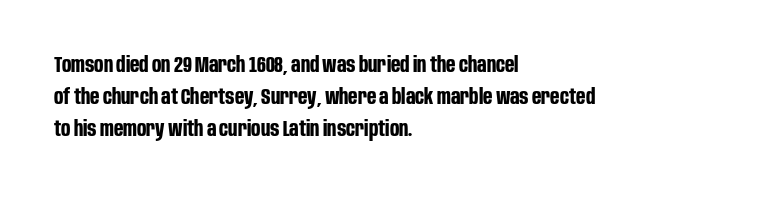
Q: Is the text bold? A: Yes.
Q: Is the text italic (slanted)? A: No, it is upright.
Q: Is the text underlined? A: No.
Q: How is the paragraph aligned? A: Left-aligned.
Q: Is the spacing between letters normal or unusually wide? A: Normal.
Q: Is the spacing between lines tight, normal or loose? A: Normal.
